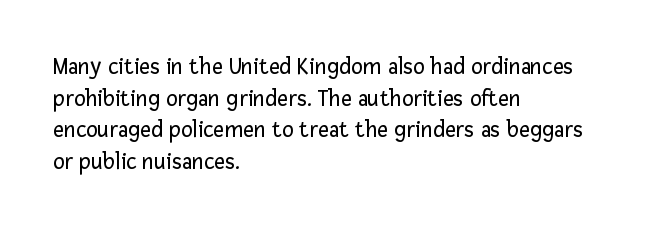
{"italic": "no", "bold": "no", "underline": "no", "align": "left", "line_spacing": "normal", "line_spacing_ratio": 1.32, "letter_spacing": "normal", "letter_spacing_em": 0.0, "glyph_px": 24}
